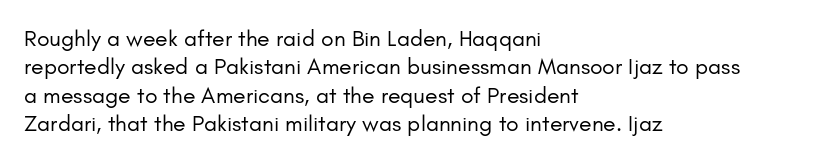
The image shows 23 px text type, upright; set left-aligned, line spacing 1.23x, normal letter spacing, not underlined.
